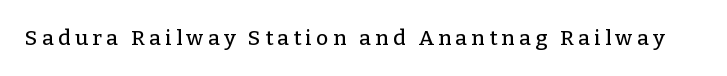
Q: Is the text italic (slanted)? A: No, it is upright.
Q: Is the text underlined? A: No.
Q: Is the spacing between letters normal or unusually wide? A: Unusually wide.
